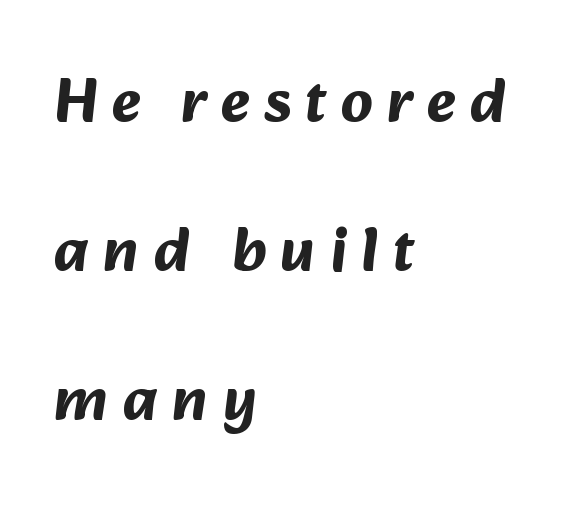
If you measured baseline to baseline, you'd find a long distance. Check where the strokes stop: nothing finishes them off — pure sans. Any mark beneath the type? The region is blank. Look at the tracking — it's clearly loosened, letters drifting apart.
